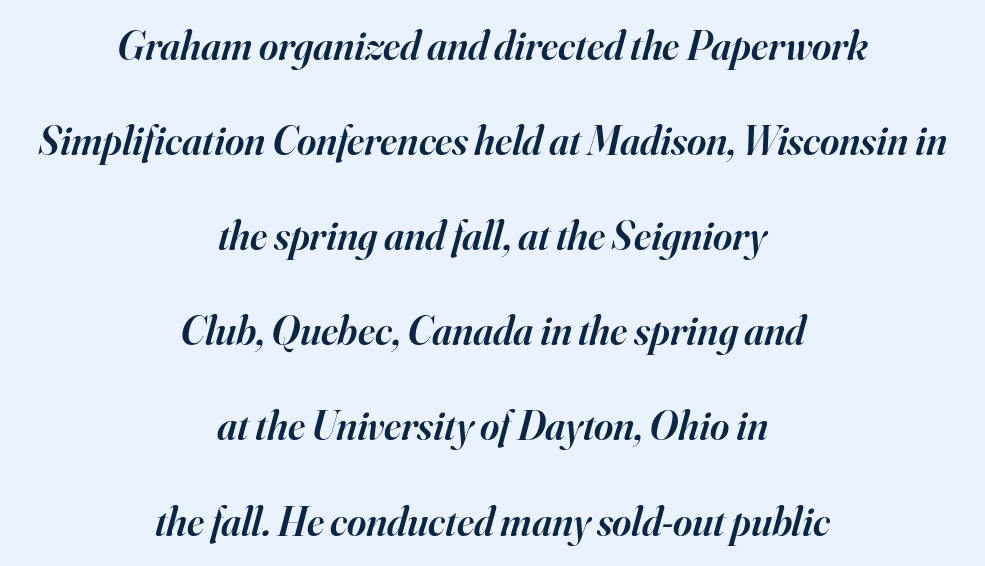
Q: Is the text bold? A: Semi-bold.
Q: Is the text italic (slanted)? A: Yes, it leans right by about 16 degrees.
Q: Is the typeface a serif or a sans-serif typeface? A: Serif.
Q: Is the text underlined? A: No.
Q: How is the paragraph aligned? A: Centered.
Q: Is the spacing between letters normal or unusually wide? A: Normal.
Q: Is the spacing between lines tight, normal or loose? A: Loose.
Q: Width (condensed, normal, or wide)? A: Normal.
Q: Stroke contrast? A: High.
Q: x-height? A: Small.
Q: Monospaced? A: No.
